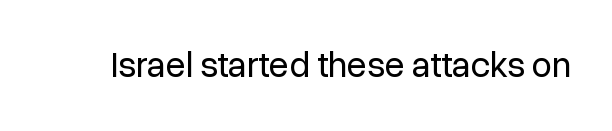
Is this a fixed-width face? No — the glyphs have proportional, varying widths. Vertical strokes here are truly vertical. Glance below the letters and you will spot only blank space. The face used here is a sans, in the tradition of grotesques and geometrics. The face looks like a standard text weight, possibly lighter. Short note: letters normally spaced.
